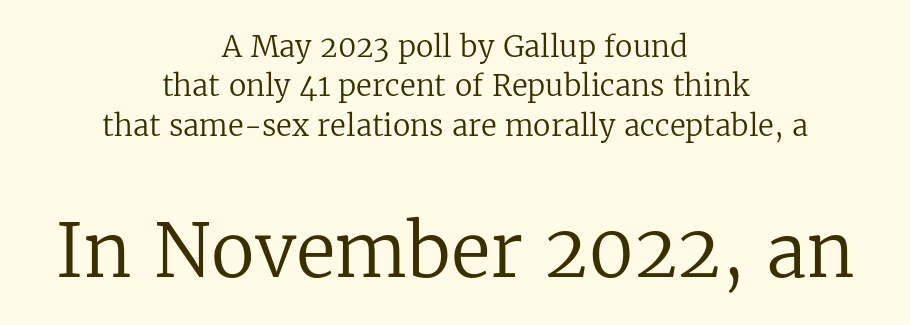
The image shows 73 px regular-weight serif type, upright; set centered, normal line spacing (1.36x), normal letter spacing, not underlined; the second (bottom) block is 2.52x larger; low stroke contrast and a medium x-height.
